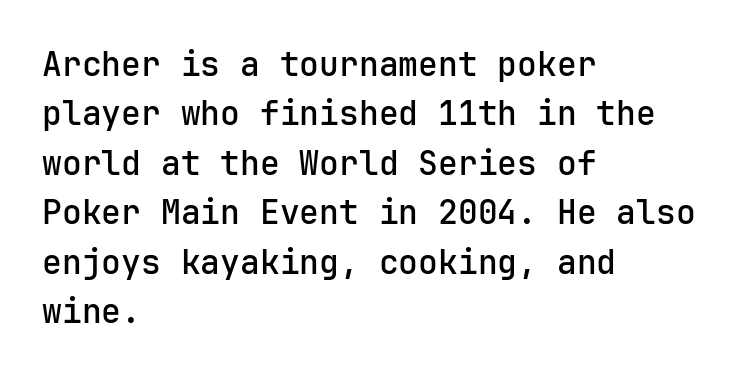
The image shows 33 px sans-serif type, upright, monospaced; set left-aligned, normal line spacing (1.5x), normal letter spacing, not underlined; low stroke contrast and a medium x-height.
